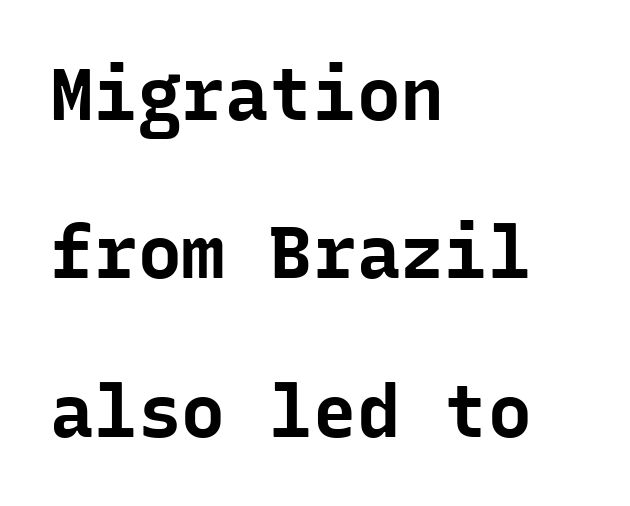
The image shows 73 px bold sans-serif type, upright, monospaced; set left-aligned, loose line spacing (2.17x), normal letter spacing, not underlined; low stroke contrast and a medium x-height.
